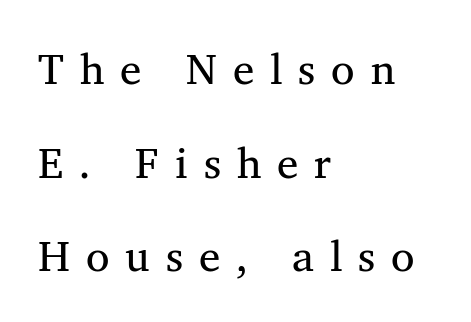
{"serif": "yes", "italic": "no", "bold": "no", "weight": "regular", "width": "normal", "stroke_contrast": "medium", "x_height": "medium", "monospaced": "no", "underline": "no", "align": "left", "line_spacing": "loose", "line_spacing_ratio": 2.18, "letter_spacing": "wide", "letter_spacing_em": 0.37, "glyph_px": 43}
